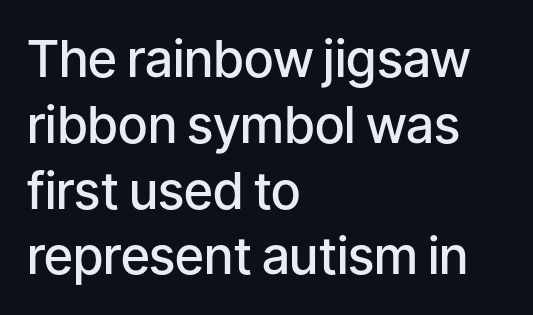
The image shows 51 px semibold sans-serif type, upright; set left-aligned, normal line spacing (1.29x), normal letter spacing, not underlined; low stroke contrast and a medium x-height.
